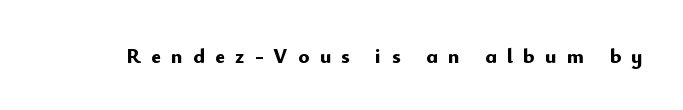
{"italic": "no", "bold": "yes", "underline": "no", "letter_spacing": "wide", "letter_spacing_em": 0.49, "glyph_px": 21}
